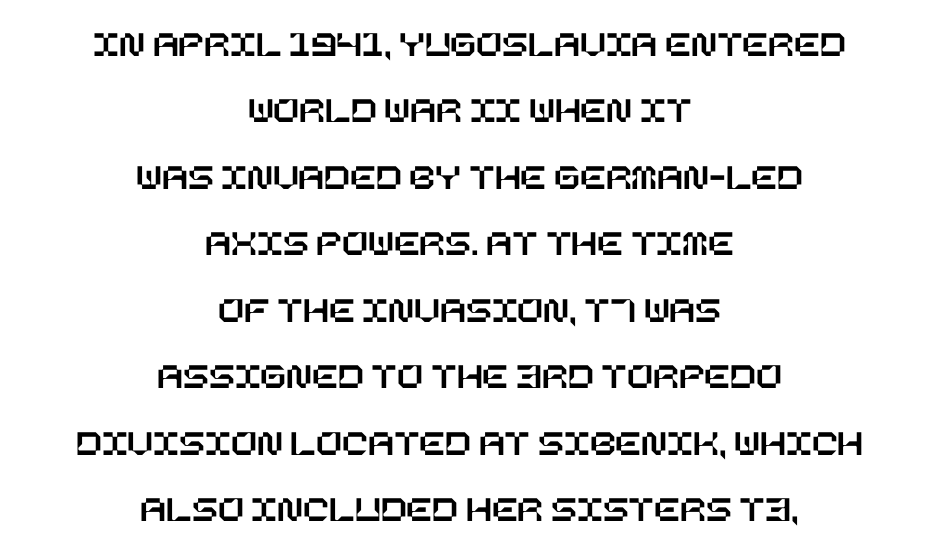
The lines are quadded center. Type without underlining. The passage shown has conventional tracking throughout. Unlike italic type, these characters show no tilt at all.
